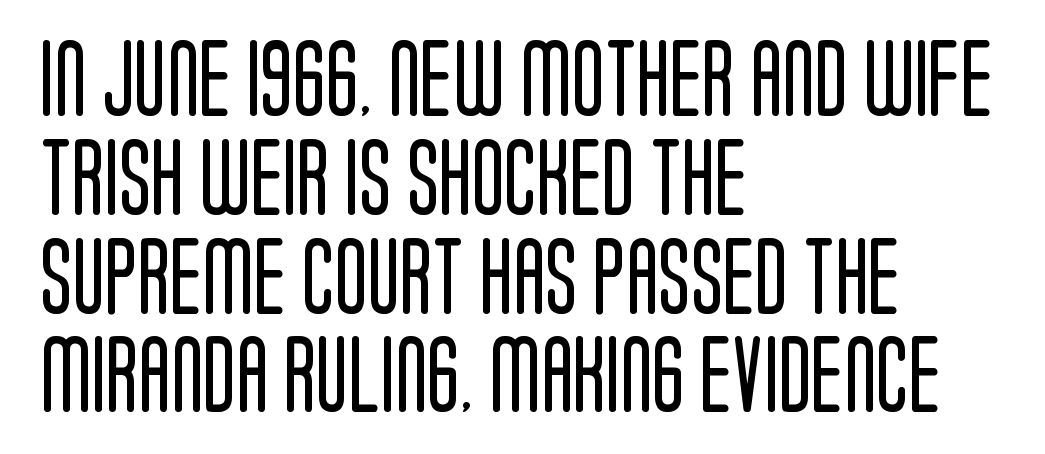
Q: Is the text bold? A: No.
Q: Is the text italic (slanted)? A: No, it is upright.
Q: Is the typeface a serif or a sans-serif typeface? A: Sans-serif.
Q: Is the text underlined? A: No.
Q: How is the paragraph aligned? A: Left-aligned.
Q: Is the spacing between letters normal or unusually wide? A: Normal.
Q: Is the spacing between lines tight, normal or loose? A: Normal.
Q: Width (condensed, normal, or wide)? A: Condensed.
Q: Stroke contrast? A: Low.
Q: x-height? A: Large.
Q: Monospaced? A: No.
